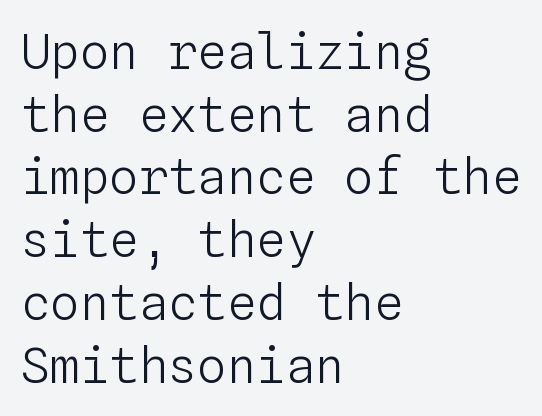
These lines are rendered in a fixed-pitch font. Stroke mass is kept to a normal reading level or below. The space between consecutive lines is moderate. The strip under each line holds only bare page.
